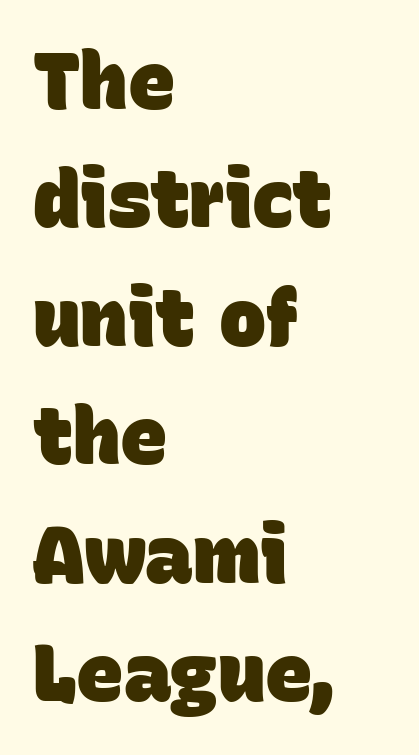
Looks like regular typesetting: each glyph gets only the width it needs. Teacher's note: observe the even left margin — that is flush-left alignment. The characters display no serif detailing; their extremities are plain. Underline: absent. A normal amount of white space separates one row of letters from the next. A typesetter would call this zero additional tracking.
